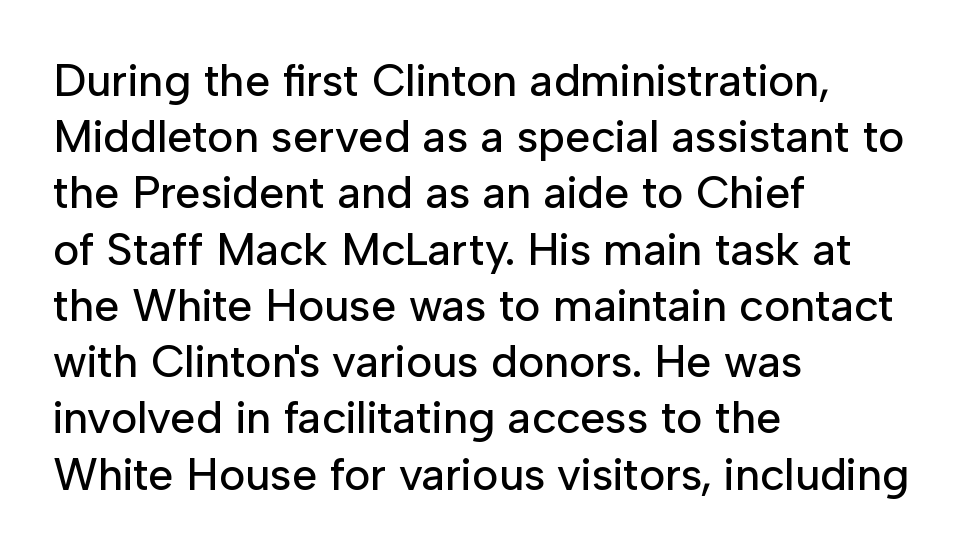
Regarding leading, the lines here are spaced in the standard way. The rendering uses natural spacing where letterforms have individual widths. Where is the straight margin? On the left. Look at the bottom of the vertical strokes: they stop flat, with no serifs. The passage shown has conventional tracking throughout.
